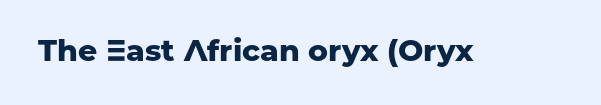
A typesetter would call this proportional, since set widths differ per character. Rule under the text: the space is simply empty. Nope, no serifs anywhere on these letters. Does the lettering tilt? It doesn't — this is upright. Spacing between characters is what you'd get straight out of the box. Emphasis by weight is at full strength: bold.
